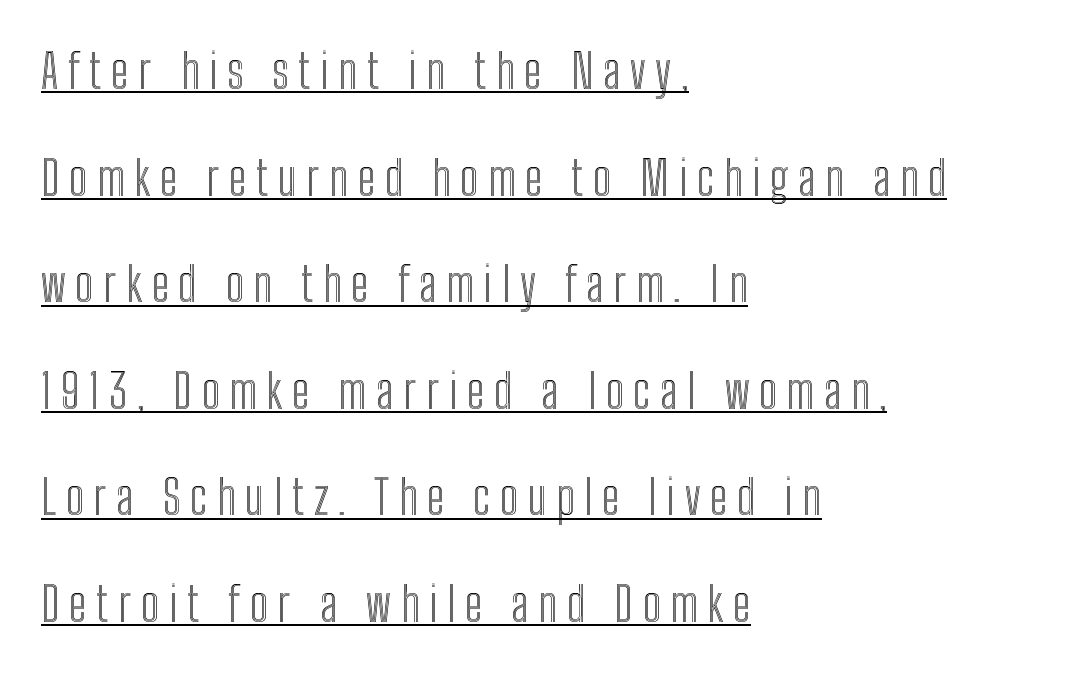
Q: Is the text italic (slanted)? A: No, it is upright.
Q: Is the text underlined? A: Yes.
Q: How is the paragraph aligned? A: Left-aligned.
Q: Is the spacing between letters normal or unusually wide? A: Unusually wide.
Q: Is the spacing between lines tight, normal or loose? A: Loose.
Q: Width (condensed, normal, or wide)? A: Condensed.
Q: x-height? A: Medium.
Q: Monospaced? A: No.
